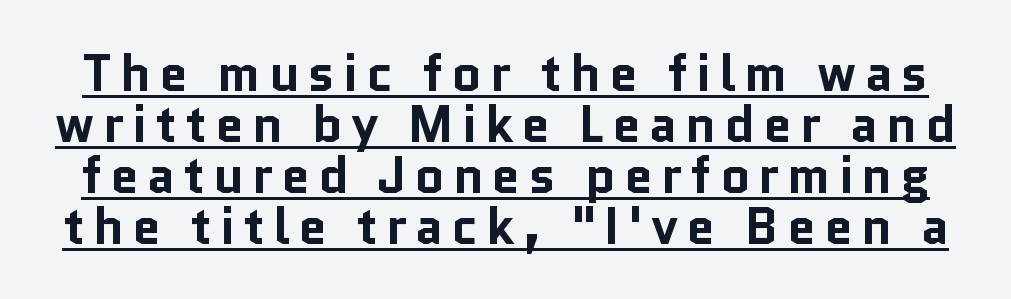
{"serif": "no", "italic": "no", "bold": "yes", "weight": "bold", "width": "normal", "stroke_contrast": "low", "x_height": "medium", "monospaced": "no", "underline": "yes", "line_spacing": "tight", "line_spacing_ratio": 1.0, "glyph_px": 51}
